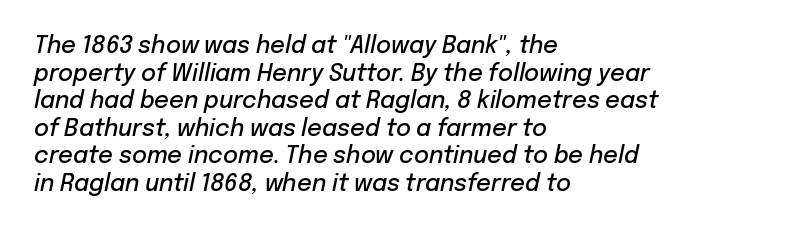
Q: Is the text bold? A: Semi-bold.
Q: Is the text italic (slanted)? A: Yes, it leans right by about 12 degrees.
Q: Is the text underlined? A: No.
Q: How is the paragraph aligned? A: Left-aligned.
Q: Is the spacing between letters normal or unusually wide? A: Normal.
